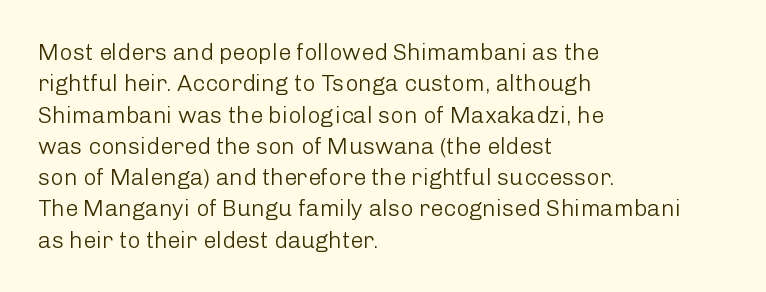
{"italic": "no", "bold": "no", "underline": "no", "align": "left", "line_spacing": "normal", "line_spacing_ratio": 1.36, "letter_spacing": "normal", "letter_spacing_em": 0.0, "glyph_px": 23}
